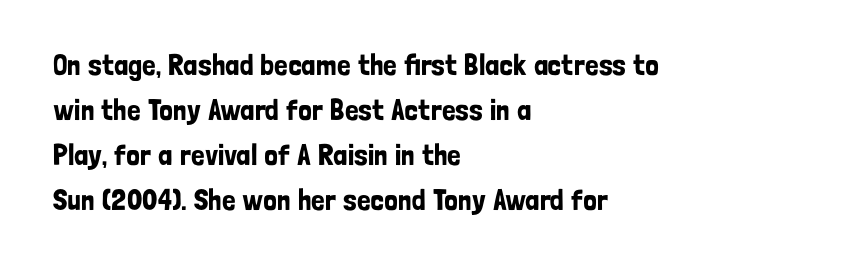
{"serif": "no", "italic": "no", "width": "condensed", "stroke_contrast": "low", "x_height": "medium", "monospaced": "no", "underline": "no", "align": "left", "line_spacing": "normal", "line_spacing_ratio": 1.5, "letter_spacing": "normal", "letter_spacing_em": 0.0, "glyph_px": 30}
